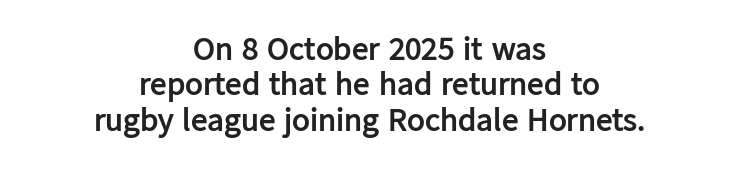
Q: Is the text bold? A: Yes.
Q: Is the text italic (slanted)? A: No, it is upright.
Q: Is the typeface a serif or a sans-serif typeface? A: Sans-serif.
Q: Is the text underlined? A: No.
Q: How is the paragraph aligned? A: Centered.
Q: Is the spacing between letters normal or unusually wide? A: Normal.
Q: Is the spacing between lines tight, normal or loose? A: Tight.
Q: Width (condensed, normal, or wide)? A: Normal.
Q: Stroke contrast? A: Low.
Q: x-height? A: Medium.
Q: Monospaced? A: No.
